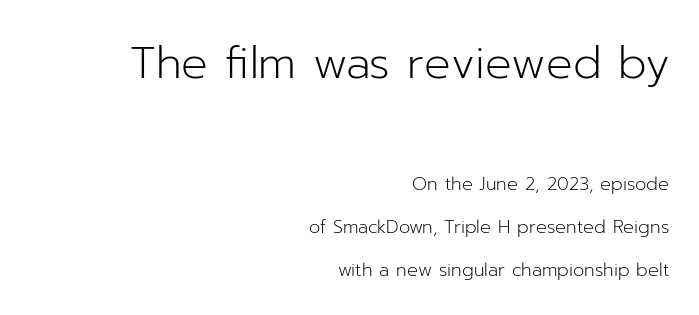
{"serif": "no", "italic": "no", "bold": "no", "weight": "light", "width": "normal", "stroke_contrast": "low", "x_height": "medium", "monospaced": "no", "underline": "no", "align": "right", "line_spacing": "loose", "line_spacing_ratio": 2.39, "letter_spacing": "normal", "letter_spacing_em": 0.0, "larger_block": "first", "size_ratio": 2.44, "glyph_px": 44}
